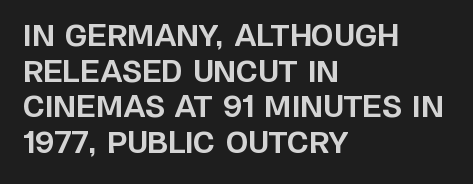
Q: Is the text bold? A: Yes.
Q: Is the text italic (slanted)? A: No, it is upright.
Q: Is the typeface a serif or a sans-serif typeface? A: Sans-serif.
Q: Is the text underlined? A: No.
Q: How is the paragraph aligned? A: Left-aligned.
Q: Is the spacing between letters normal or unusually wide? A: Normal.
Q: Width (condensed, normal, or wide)? A: Normal.
Q: Stroke contrast? A: Low.
Q: x-height? A: Large.
Q: Monospaced? A: No.
